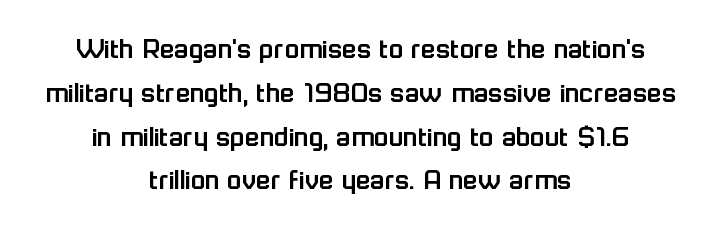
Q: Is the text italic (slanted)? A: No, it is upright.
Q: Is the typeface a serif or a sans-serif typeface? A: Sans-serif.
Q: Is the text underlined? A: No.
Q: How is the paragraph aligned? A: Centered.
Q: Is the spacing between letters normal or unusually wide? A: Normal.
Q: Is the spacing between lines tight, normal or loose? A: Normal.
Q: Width (condensed, normal, or wide)? A: Normal.
Q: Stroke contrast? A: Low.
Q: x-height? A: Medium.
Q: Monospaced? A: No.
